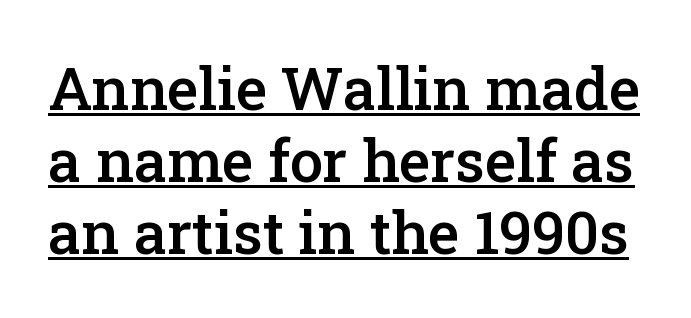
{"serif": "yes", "italic": "no", "bold": "semi", "weight": "semibold", "width": "normal", "stroke_contrast": "low", "x_height": "medium", "monospaced": "no", "underline": "yes", "line_spacing_ratio": 1.22, "letter_spacing": "normal", "letter_spacing_em": 0.0, "glyph_px": 59}
